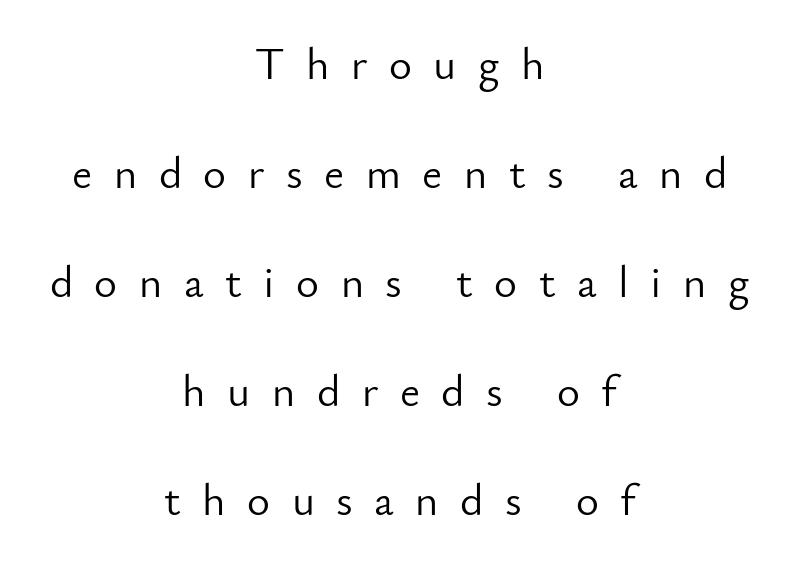
{"serif": "no", "italic": "no", "bold": "no", "weight": "light", "width": "normal", "stroke_contrast": "low", "x_height": "small", "monospaced": "no", "underline": "no", "align": "center", "line_spacing": "loose", "line_spacing_ratio": 2.48, "letter_spacing": "wide", "letter_spacing_em": 0.49, "glyph_px": 44}
